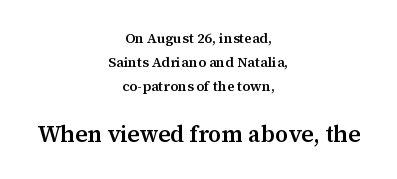
{"italic": "no", "bold": "semi", "underline": "no", "align": "center", "line_spacing_ratio": 1.71, "letter_spacing": "normal", "letter_spacing_em": 0.0, "larger_block": "second", "size_ratio": 1.64, "glyph_px": 23}
